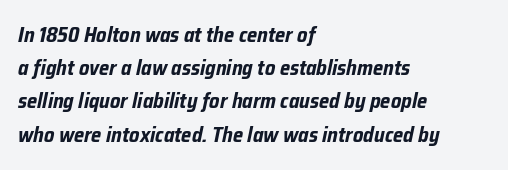
Q: Is the text bold? A: Yes.
Q: Is the text italic (slanted)? A: Yes, it leans right by about 12 degrees.
Q: Is the text underlined? A: No.
Q: How is the paragraph aligned? A: Left-aligned.
Q: Is the spacing between letters normal or unusually wide? A: Normal.
Q: Is the spacing between lines tight, normal or loose? A: Normal.
